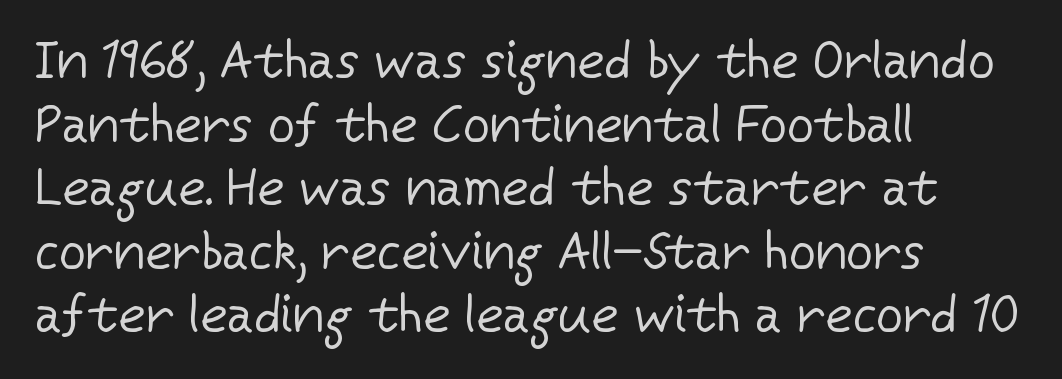
The image shows 53 px regular-weight sans-serif type, upright; set left-aligned, line spacing 1.2x, normal letter spacing, not underlined; low stroke contrast and a medium x-height.
